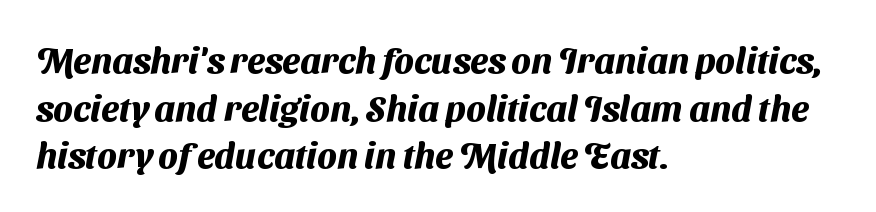
Every row of glyphs begins at an identical x-position on the left. The glyphs are unaccompanied by any horizontal stroke below them. The sample has been set heavy, in full bold. Compared with typical paragraphs, the rows here are spaced about the same. The letters advance in unequal steps, a hallmark of proportional type. This rendering employs a face without finishing strokes, i.e., a sans-serif.
